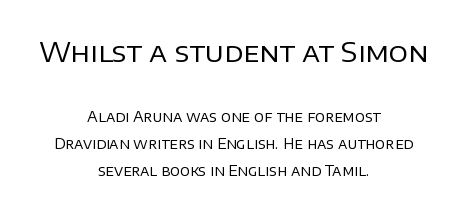
{"italic": "no", "bold": "no", "underline": "no", "align": "center", "line_spacing": "loose", "line_spacing_ratio": 1.91, "letter_spacing": "normal", "letter_spacing_em": 0.0, "larger_block": "first", "size_ratio": 1.93, "glyph_px": 27}
